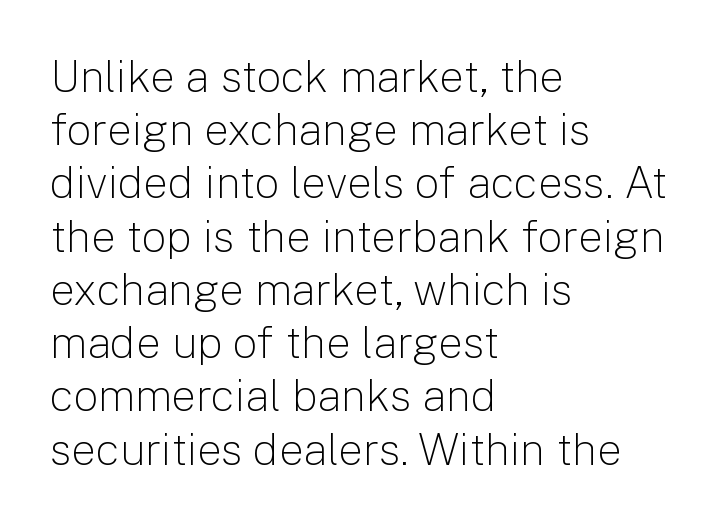
Q: Is the text bold? A: No.
Q: Is the text italic (slanted)? A: No, it is upright.
Q: Is the typeface a serif or a sans-serif typeface? A: Sans-serif.
Q: Is the text underlined? A: No.
Q: How is the paragraph aligned? A: Left-aligned.
Q: Is the spacing between letters normal or unusually wide? A: Normal.
Q: Width (condensed, normal, or wide)? A: Normal.
Q: Stroke contrast? A: Low.
Q: x-height? A: Medium.
Q: Monospaced? A: No.
